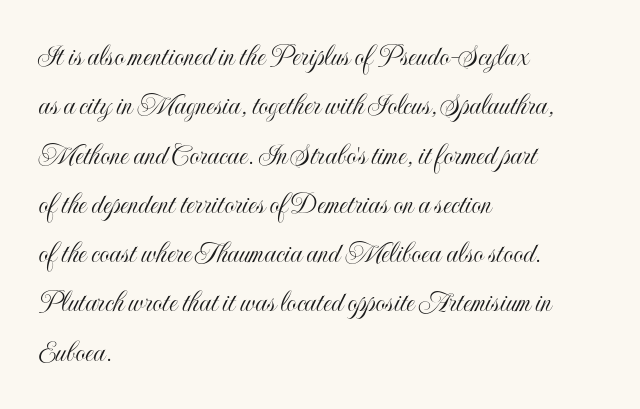
{"width": "condensed", "x_height": "small", "monospaced": "no", "underline": "no", "align": "left", "line_spacing": "normal", "line_spacing_ratio": 1.59, "letter_spacing": "normal", "letter_spacing_em": 0.0, "glyph_px": 31}
